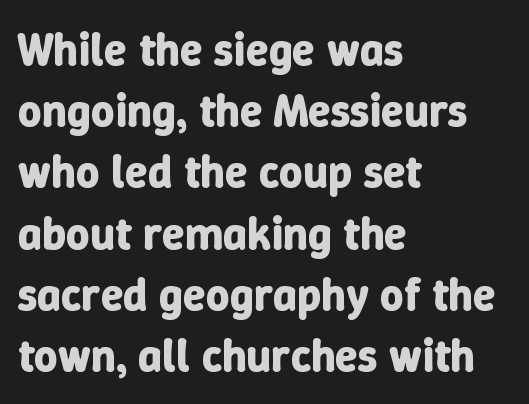
Q: Is the text bold? A: Yes.
Q: Is the text italic (slanted)? A: No, it is upright.
Q: Is the text underlined? A: No.
Q: How is the paragraph aligned? A: Left-aligned.
Q: Is the spacing between letters normal or unusually wide? A: Normal.
Q: Is the spacing between lines tight, normal or loose? A: Normal.
Q: Width (condensed, normal, or wide)? A: Normal.
Q: Stroke contrast? A: Low.
Q: x-height? A: Medium.
Q: Monospaced? A: No.
